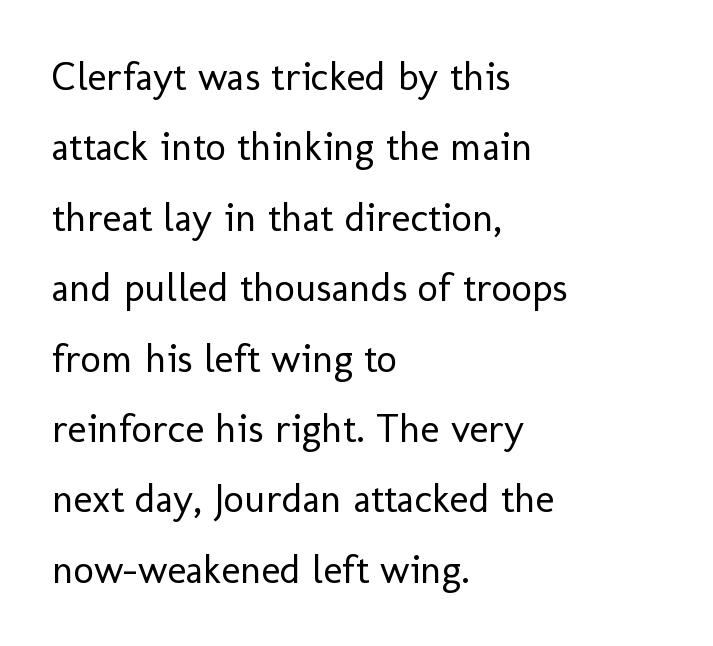
The image shows 40 px regular-weight sans-serif type, upright; set left-aligned, line spacing 1.76x, normal letter spacing, not underlined; low stroke contrast and a medium x-height.
